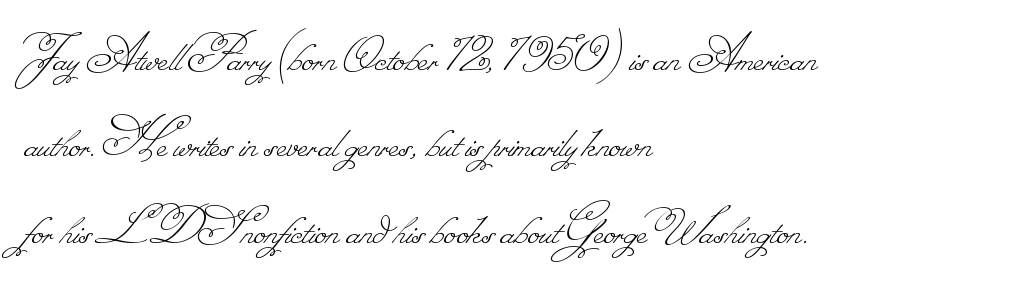
Q: Is the text bold? A: No.
Q: Is the text underlined? A: No.
Q: How is the paragraph aligned? A: Left-aligned.
Q: Is the spacing between letters normal or unusually wide? A: Normal.
Q: Is the spacing between lines tight, normal or loose? A: Normal.
Q: Width (condensed, normal, or wide)? A: Normal.
Q: Stroke contrast? A: Low.
Q: Monospaced? A: No.
